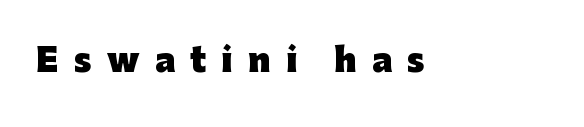
The image shows 32 px heavy sans-serif type, upright; set unusually wide letter spacing (+0.48 em), not underlined; low stroke contrast and a medium x-height.
